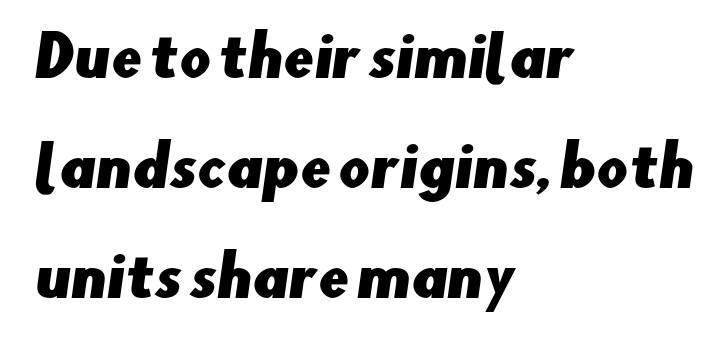
Q: Is the typeface a serif or a sans-serif typeface? A: Sans-serif.
Q: Is the text underlined? A: No.
Q: How is the paragraph aligned? A: Left-aligned.
Q: Is the spacing between letters normal or unusually wide? A: Normal.
Q: Is the spacing between lines tight, normal or loose? A: Loose.
Q: Width (condensed, normal, or wide)? A: Normal.
Q: Stroke contrast? A: Low.
Q: x-height? A: Small.
Q: Monospaced? A: No.
